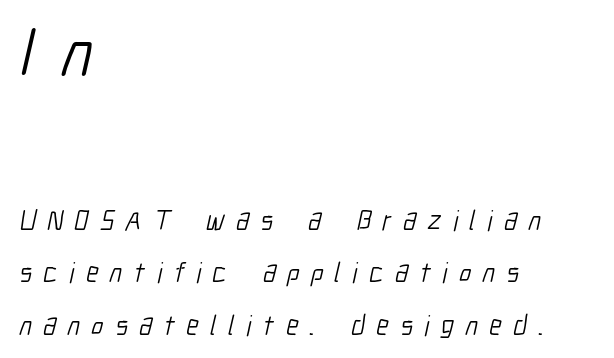
The face used here appears at its bigger size in the upper chunk. The tracking reads as deliberately expanded to a designer's eye. Note the varied advance widths — an 'i' is clearly narrower than an 'm'. Beneath every word, the page is bare.
